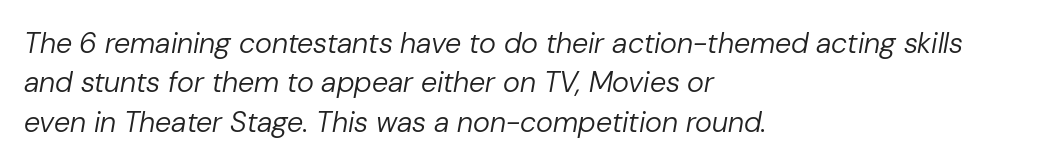
The image shows 29 px regular-weight type, italic (leaning right); set left-aligned, normal line spacing (1.36x), normal letter spacing, not underlined; low stroke contrast and a medium x-height.
